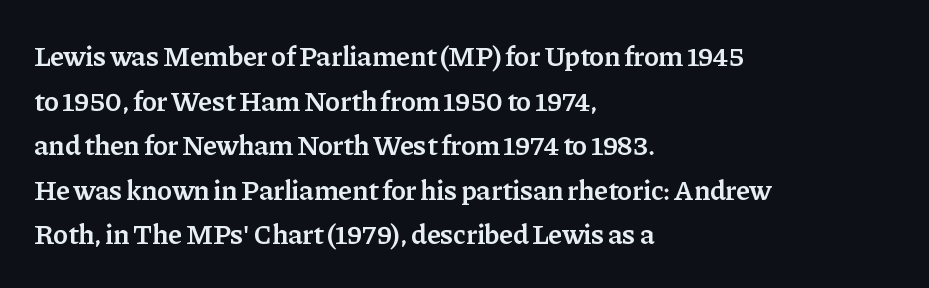
The image shows 28 px semibold serif type, upright; set left-aligned, normal line spacing (1.59x), normal letter spacing, not underlined; low stroke contrast and a medium x-height.
